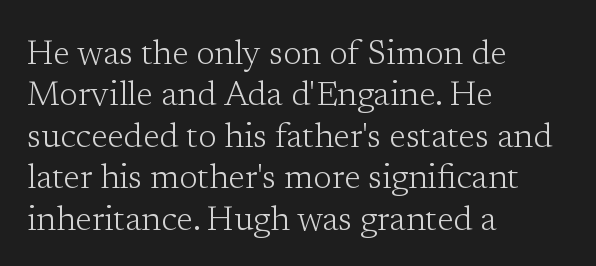
The image shows 34 px light serif type, upright; set left-aligned, line spacing 1.22x, normal letter spacing, not underlined; low stroke contrast and a medium x-height.
